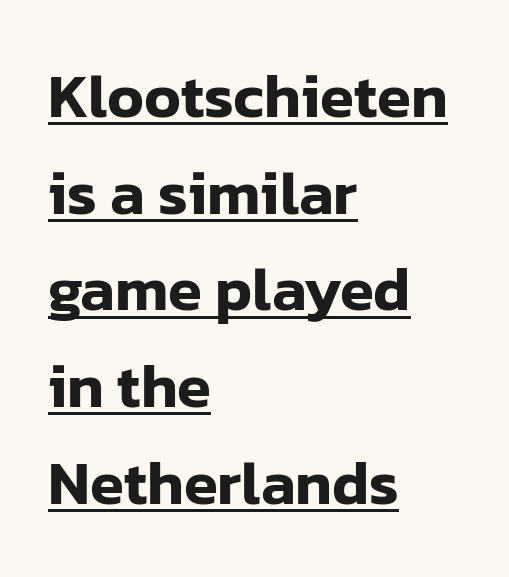
{"serif": "no", "italic": "no", "width": "normal", "stroke_contrast": "low", "x_height": "medium", "monospaced": "no", "underline": "yes", "align": "left", "line_spacing": "normal", "line_spacing_ratio": 1.56, "letter_spacing": "normal", "letter_spacing_em": 0.0, "glyph_px": 62}
